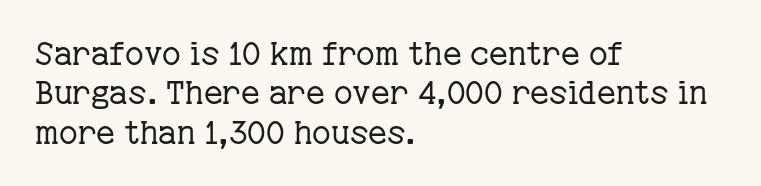
Characters follow at the spacing the type designer built in. This sample uses a serif face. The specimen reads as upright at a glance. The weight would be labelled regular, book, light, or lighter still. Does the copy run flush right? No — it runs flush left. Looks like regular typesetting: each glyph gets only the width it needs.
